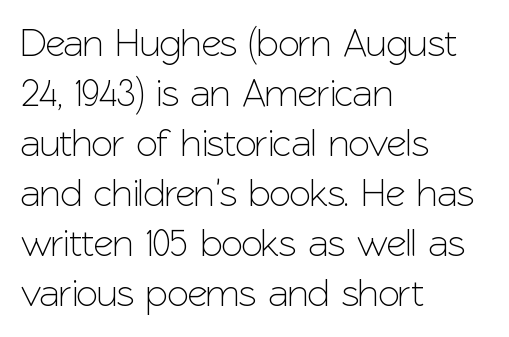
{"serif": "no", "italic": "no", "width": "normal", "stroke_contrast": "low", "x_height": "medium", "monospaced": "no", "underline": "no", "align": "left", "line_spacing": "normal", "line_spacing_ratio": 1.28, "letter_spacing": "normal", "letter_spacing_em": 0.0, "glyph_px": 39}
